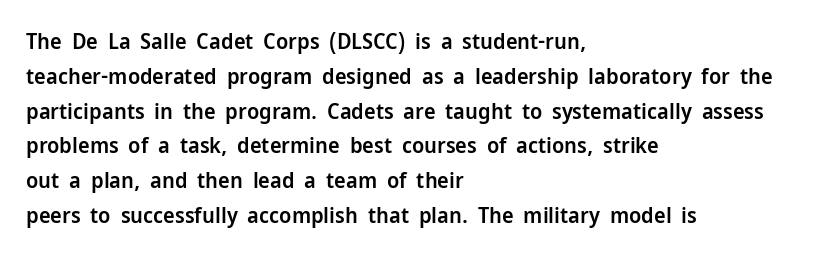
Q: Is the text bold? A: Semi-bold.
Q: Is the text italic (slanted)? A: No, it is upright.
Q: Is the text underlined? A: No.
Q: How is the paragraph aligned? A: Left-aligned.
Q: Is the spacing between letters normal or unusually wide? A: Normal.
Q: Is the spacing between lines tight, normal or loose? A: Normal.
